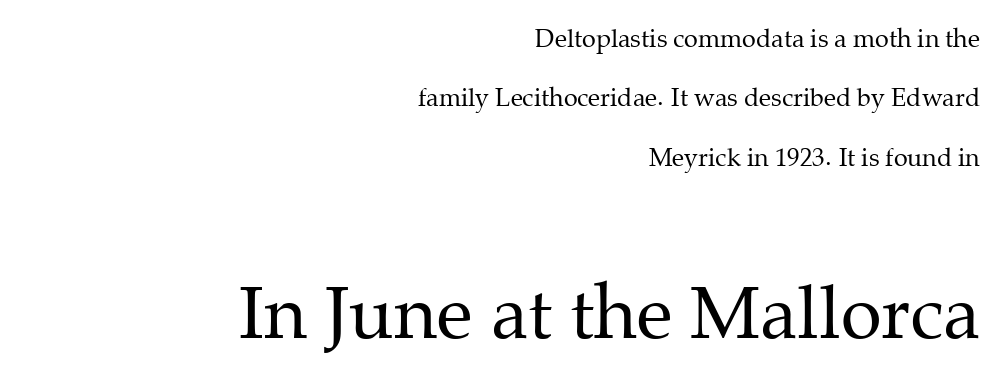
Q: Is the text bold? A: No.
Q: Is the text italic (slanted)? A: No, it is upright.
Q: Is the typeface a serif or a sans-serif typeface? A: Serif.
Q: Is the text underlined? A: No.
Q: How is the paragraph aligned? A: Right-aligned.
Q: Is the spacing between letters normal or unusually wide? A: Normal.
Q: Is the spacing between lines tight, normal or loose? A: Loose.
Q: Which block of text is set in a larger size, the first (top) or the second (bottom)? A: The second (bottom) one.
Q: Width (condensed, normal, or wide)? A: Normal.
Q: Stroke contrast? A: Medium.
Q: x-height? A: Medium.
Q: Monospaced? A: No.
